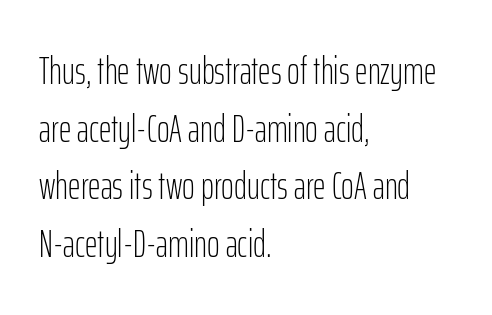
The image shows 39 px light, condensed sans-serif type, upright; set left-aligned, normal line spacing (1.48x), normal letter spacing, not underlined; low stroke contrast and a medium x-height.
